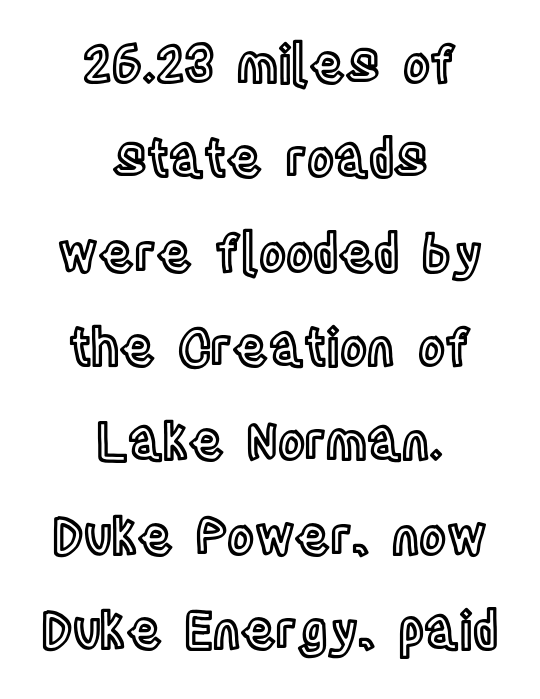
The baseline area is clear. Caption: standard tracking, unaltered. Do the characters align in a grid? No, the font is proportional. A roman cut, with each character standing at attention. Where is the straight margin? There isn't one; the lines are centered.
